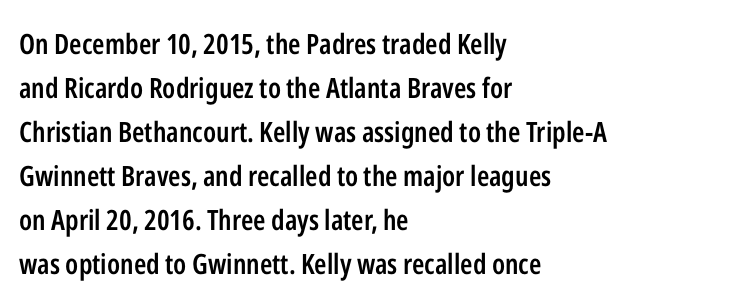
{"serif": "no", "italic": "no", "bold": "semi", "weight": "semibold", "width": "condensed", "stroke_contrast": "low", "x_height": "medium", "monospaced": "no", "underline": "no", "align": "left", "line_spacing": "normal", "line_spacing_ratio": 1.57, "letter_spacing": "normal", "letter_spacing_em": 0.0, "glyph_px": 28}
